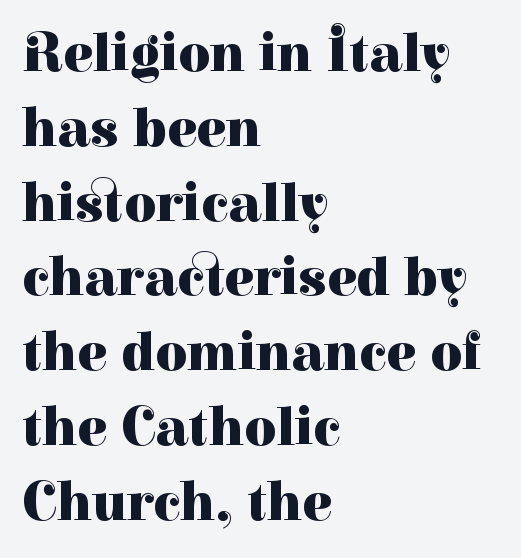
{"serif": "yes", "italic": "no", "bold": "yes", "weight": "heavy", "width": "normal", "stroke_contrast": "high", "x_height": "medium", "monospaced": "no", "underline": "no", "align": "left", "line_spacing": "normal", "line_spacing_ratio": 1.36, "letter_spacing": "normal", "letter_spacing_em": 0.0, "glyph_px": 55}
